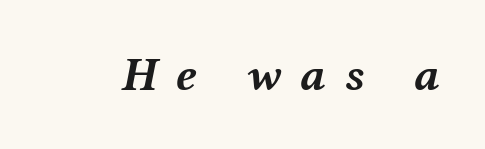
Yep, that's italic — everything's leaning. Each row of text sits above clean, open space. The tracking jumps out immediately: characters are airy and widely separated. Every letter is thick-stroked: bold, no question.
